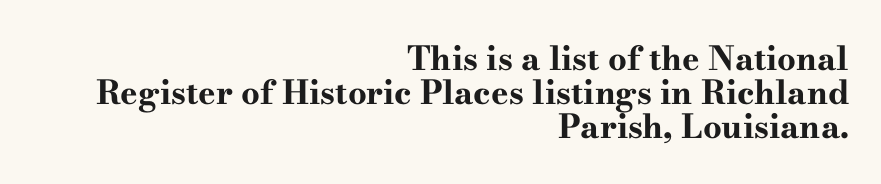
Underlining? Definitely not there. The rag falls on the left side of this text block. The tracking reads as untouched default to a designer's eye. Spacing verdict: proportional, widths tailored to each character. These words are printed bold, with thick strokes throughout. The designer went with a serif here, giving each stem small feet.
